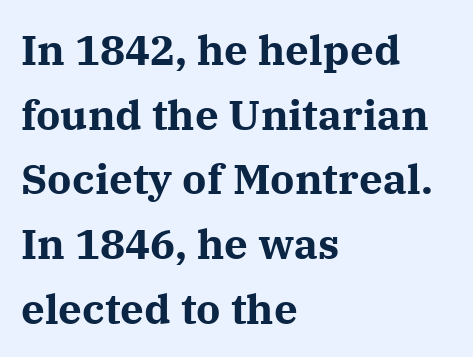
{"serif": "yes", "italic": "no", "bold": "yes", "weight": "bold", "width": "normal", "stroke_contrast": "medium", "x_height": "medium", "monospaced": "no", "underline": "no", "align": "left", "line_spacing": "normal", "line_spacing_ratio": 1.54, "letter_spacing": "normal", "letter_spacing_em": 0.0, "glyph_px": 42}
